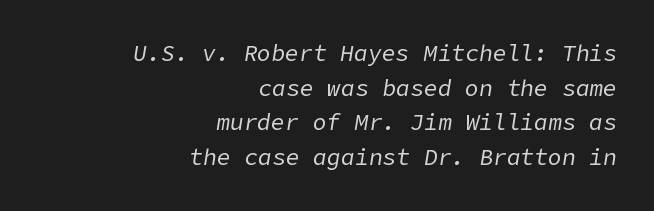
{"italic": "yes", "lean": "right", "slant_degrees": 9, "bold": "no", "underline": "no", "align": "right", "line_spacing": "normal", "line_spacing_ratio": 1.51, "letter_spacing": "normal", "letter_spacing_em": 0.0, "glyph_px": 23}
